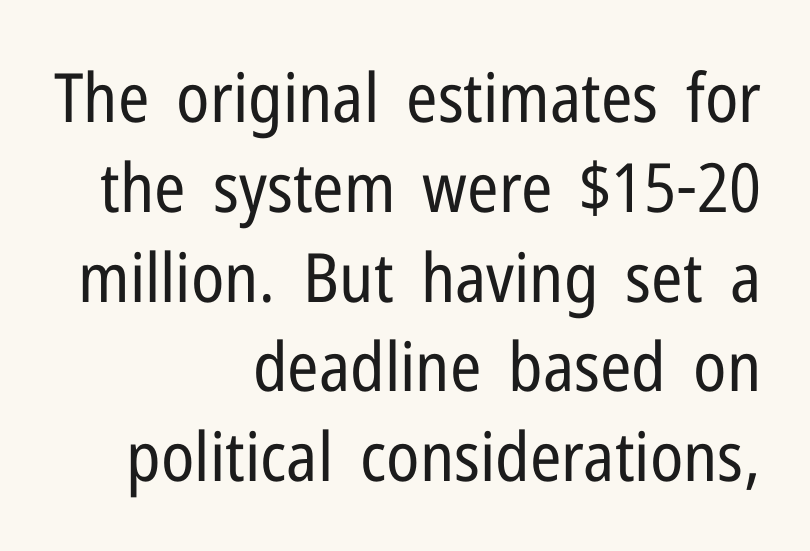
The image shows 68 px regular-weight, condensed sans-serif type, upright; set right-aligned, normal line spacing (1.32x), normal letter spacing, not underlined; low stroke contrast and a medium x-height.
